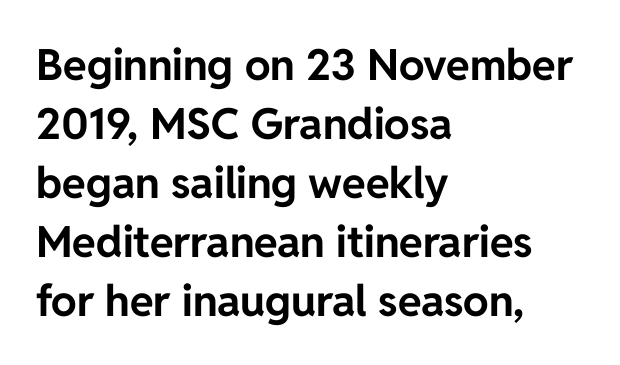
{"serif": "no", "italic": "no", "bold": "yes", "weight": "bold", "width": "normal", "stroke_contrast": "low", "x_height": "medium", "monospaced": "no", "underline": "no", "align": "left", "line_spacing": "normal", "line_spacing_ratio": 1.37, "letter_spacing": "normal", "letter_spacing_em": 0.0, "glyph_px": 43}
